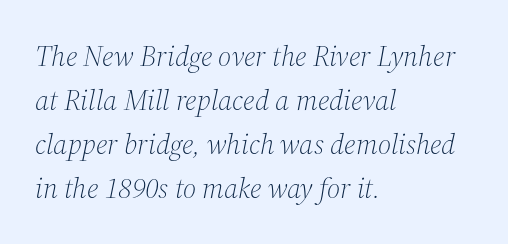
{"serif": "yes", "italic": "yes", "lean": "right", "slant_degrees": 12, "bold": "no", "weight": "light", "width": "normal", "stroke_contrast": "medium", "x_height": "medium", "monospaced": "no", "underline": "no", "align": "left", "line_spacing": "normal", "line_spacing_ratio": 1.52, "letter_spacing": "normal", "letter_spacing_em": 0.0, "glyph_px": 29}
